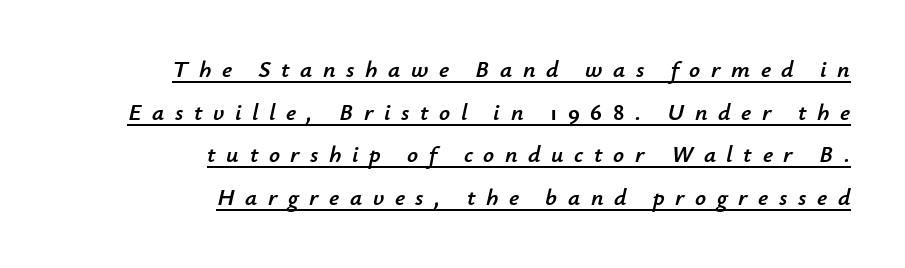
Q: Is the text italic (slanted)? A: Yes, it leans right by about 12 degrees.
Q: Is the text underlined? A: Yes.
Q: How is the paragraph aligned? A: Right-aligned.
Q: Is the spacing between letters normal or unusually wide? A: Unusually wide.
